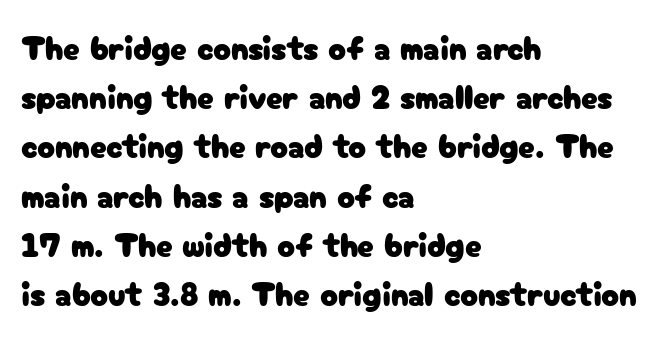
Q: Is the text italic (slanted)? A: No, it is upright.
Q: Is the typeface a serif or a sans-serif typeface? A: Sans-serif.
Q: Is the text underlined? A: No.
Q: How is the paragraph aligned? A: Left-aligned.
Q: Is the spacing between letters normal or unusually wide? A: Normal.
Q: Is the spacing between lines tight, normal or loose? A: Normal.
Q: Width (condensed, normal, or wide)? A: Normal.
Q: Stroke contrast? A: Low.
Q: x-height? A: Medium.
Q: Monospaced? A: No.
